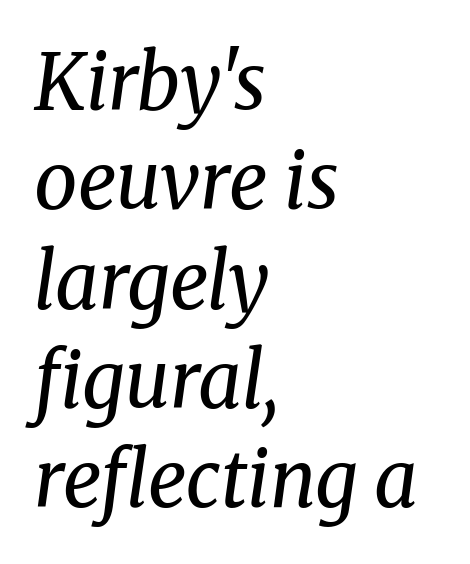
{"serif": "yes", "italic": "yes", "lean": "right", "slant_degrees": 8, "bold": "no", "weight": "regular", "width": "normal", "stroke_contrast": "medium", "x_height": "medium", "monospaced": "no", "underline": "no", "align": "left", "line_spacing": "normal", "line_spacing_ratio": 1.29, "letter_spacing": "normal", "letter_spacing_em": 0.0, "glyph_px": 77}
